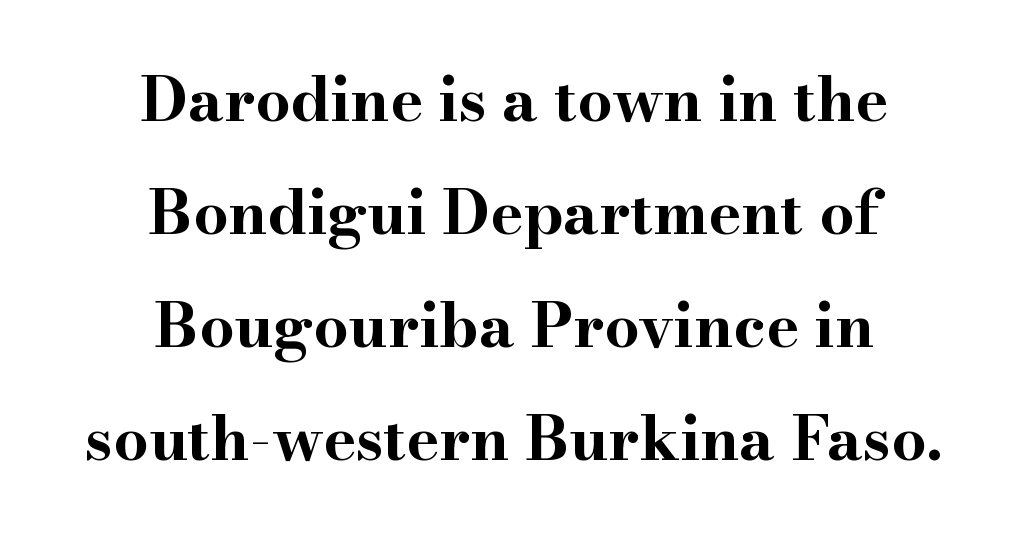
{"serif": "yes", "italic": "no", "bold": "yes", "weight": "bold", "width": "wide", "stroke_contrast": "high", "x_height": "small", "monospaced": "no", "underline": "no", "align": "center", "line_spacing_ratio": 1.82, "letter_spacing": "normal", "letter_spacing_em": 0.0, "glyph_px": 62}
